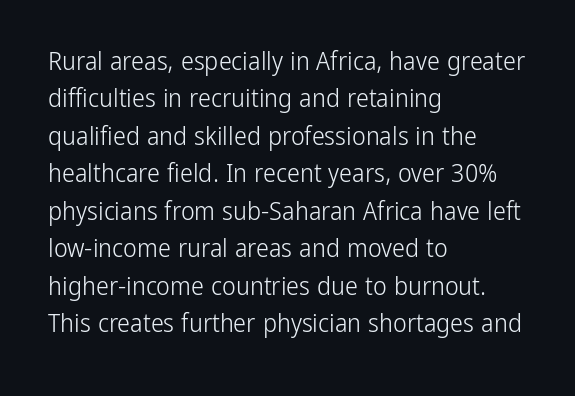
Is the letter spacing exaggerated? No — it looks like the ordinary default. This block has exactly the height ordinary leading produces. This is the regular roman posture of the typeface. Weight: not bold — regular or lighter.
